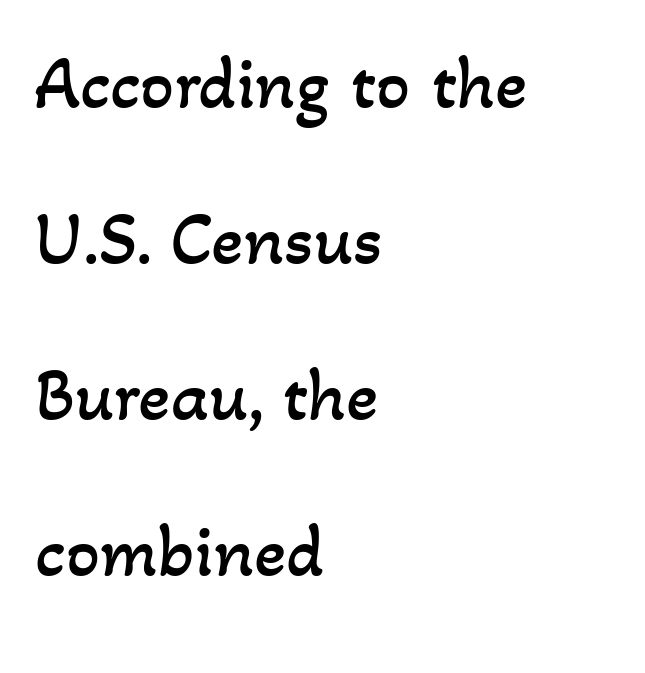
Underline: absent. Varying glyph widths throughout — classic text-font behaviour. Baseline-to-baseline distance is far greater than the letter height. Stem width sits at or under what a default text font uses. Words appear dense and cohesive because spacing is normal. The typesetter chose a ragged-right arrangement here.
